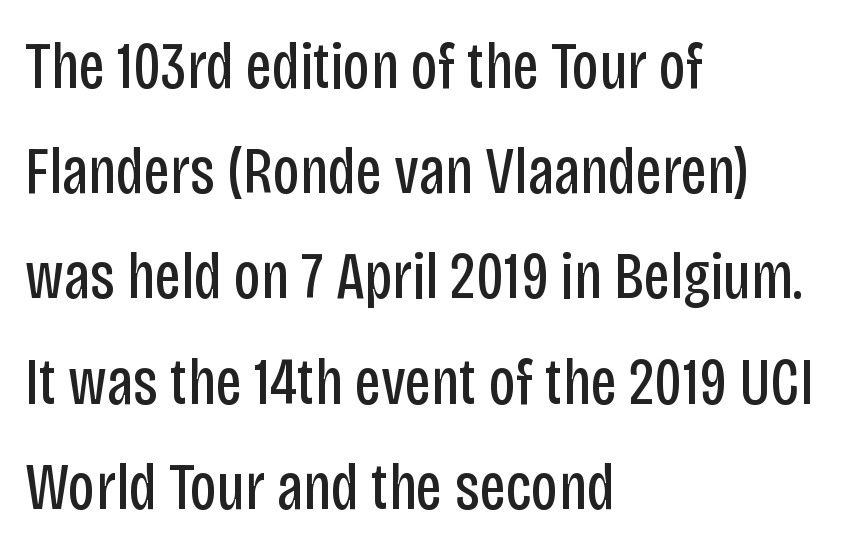
Q: Is the text bold? A: No.
Q: Is the text italic (slanted)? A: No, it is upright.
Q: Is the typeface a serif or a sans-serif typeface? A: Sans-serif.
Q: Is the text underlined? A: No.
Q: How is the paragraph aligned? A: Left-aligned.
Q: Is the spacing between letters normal or unusually wide? A: Normal.
Q: Is the spacing between lines tight, normal or loose? A: Normal.
Q: Width (condensed, normal, or wide)? A: Condensed.
Q: Stroke contrast? A: Low.
Q: x-height? A: Large.
Q: Monospaced? A: No.
